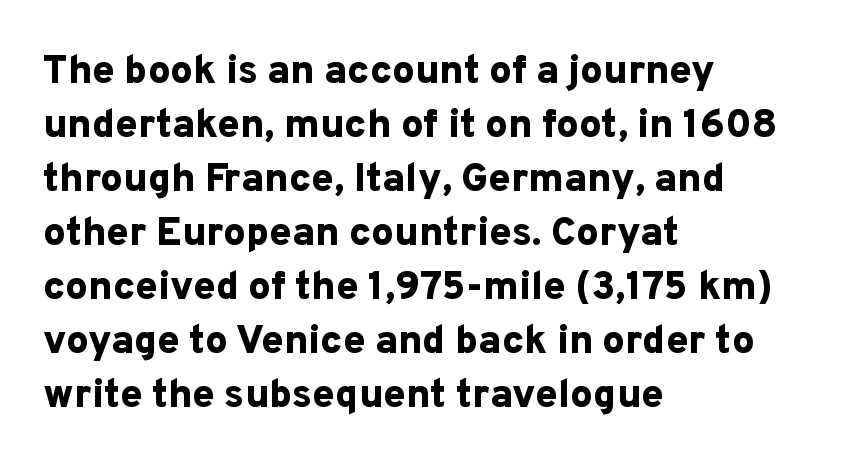
The image shows 40 px bold sans-serif type, upright; set left-aligned, normal line spacing (1.35x), normal letter spacing, not underlined; low stroke contrast and a medium x-height.
